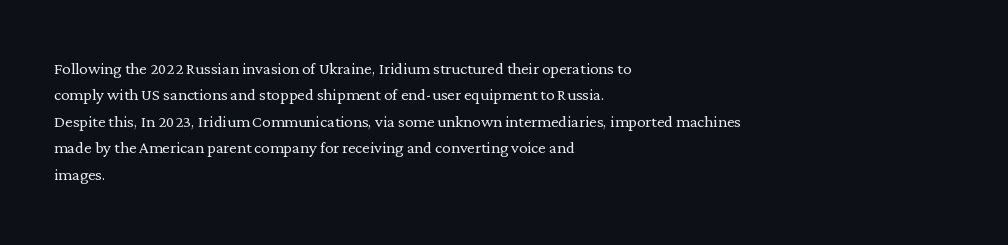
The rendering uses a moderate line-height, typical for paragraphs. Only glyphs here, with clear space below each row. The passage is arranged the way most books set body copy — flush left. Spacing between characters is what you'd get straight out of the box.
